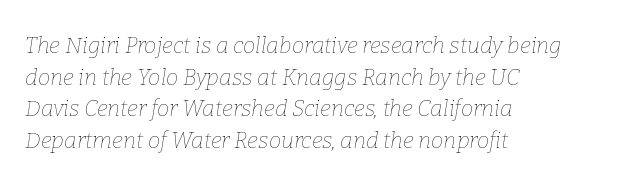
Look at the tracking — it's just the regular setting, nothing added. Glance below the letters and you will spot only blank space. The line-height multiplier appears to be the usual default. Is this a heavy cut? Hardly; it is regular or lighter. Italic: yes, the glyphs are oblique.
